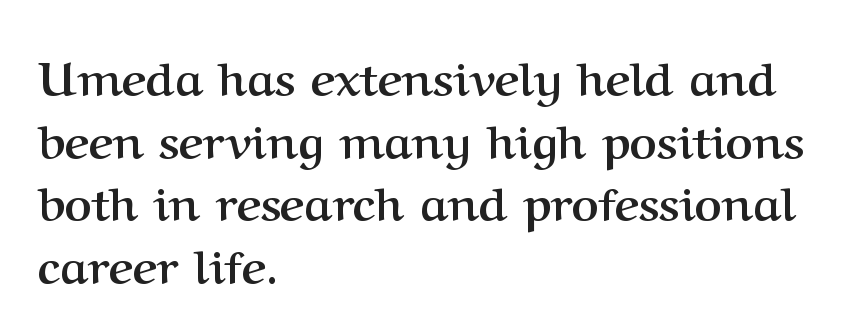
Q: Is the text bold? A: Yes.
Q: Is the text italic (slanted)? A: No, it is upright.
Q: Is the typeface a serif or a sans-serif typeface? A: Serif.
Q: Is the text underlined? A: No.
Q: How is the paragraph aligned? A: Left-aligned.
Q: Is the spacing between letters normal or unusually wide? A: Normal.
Q: Is the spacing between lines tight, normal or loose? A: Normal.
Q: Width (condensed, normal, or wide)? A: Normal.
Q: Stroke contrast? A: Medium.
Q: x-height? A: Medium.
Q: Monospaced? A: No.
